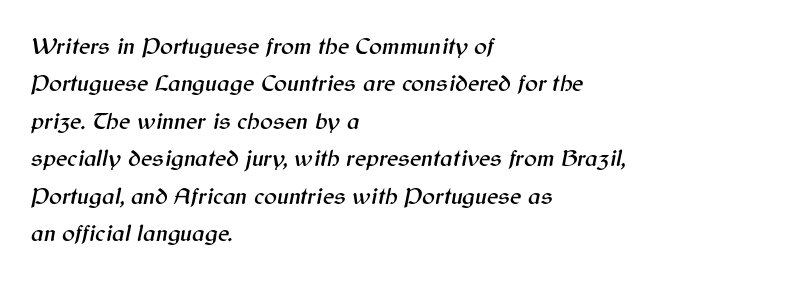
Designer's note — italics engaged. Does extra space separate the letters? No, they use regular spacing. Layout note: lines flush left. The rendering uses a moderate line-height, typical for paragraphs. Descenders are the only things crossing below the line.
